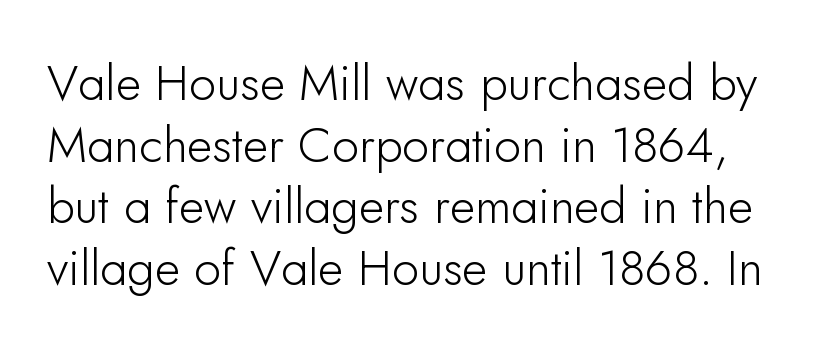
{"serif": "no", "italic": "no", "width": "normal", "stroke_contrast": "low", "x_height": "small", "monospaced": "no", "underline": "no", "line_spacing": "normal", "line_spacing_ratio": 1.26, "letter_spacing": "normal", "letter_spacing_em": 0.0, "glyph_px": 49}
